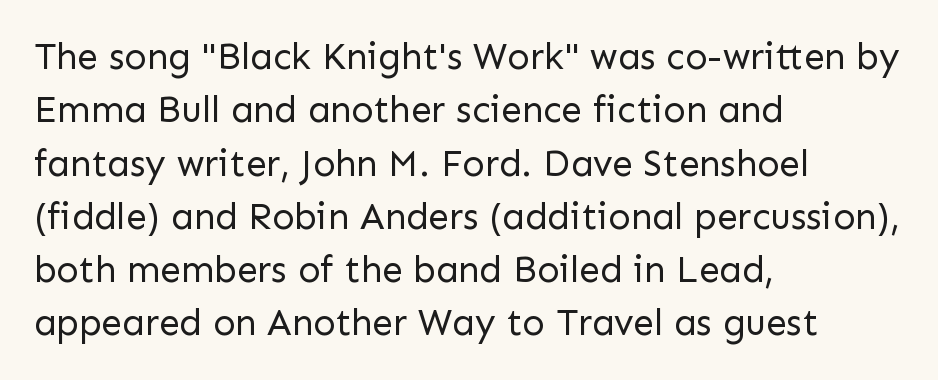
{"serif": "no", "italic": "no", "bold": "no", "weight": "regular", "width": "normal", "stroke_contrast": "low", "x_height": "medium", "monospaced": "no", "underline": "no", "align": "left", "line_spacing": "normal", "line_spacing_ratio": 1.44, "letter_spacing": "normal", "letter_spacing_em": 0.0, "glyph_px": 37}
